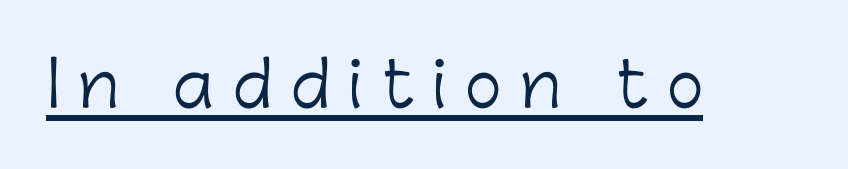
The image shows 62 px light sans-serif type, upright; set unusually wide letter spacing (+0.31 em), underlined; low stroke contrast and a medium x-height.
